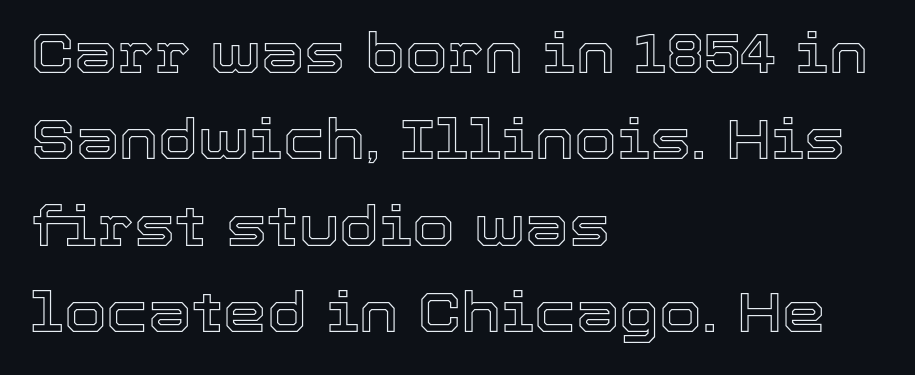
{"italic": "no", "width": "normal", "x_height": "medium", "monospaced": "no", "underline": "no", "align": "left", "line_spacing": "normal", "line_spacing_ratio": 1.57, "letter_spacing": "normal", "letter_spacing_em": 0.0, "glyph_px": 55}
